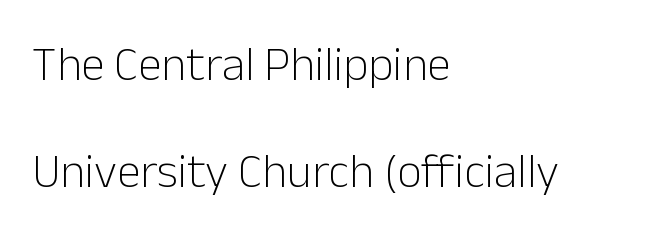
Q: Is the text bold? A: No.
Q: Is the text italic (slanted)? A: No, it is upright.
Q: Is the typeface a serif or a sans-serif typeface? A: Sans-serif.
Q: Is the text underlined? A: No.
Q: How is the paragraph aligned? A: Left-aligned.
Q: Is the spacing between letters normal or unusually wide? A: Normal.
Q: Is the spacing between lines tight, normal or loose? A: Loose.
Q: Width (condensed, normal, or wide)? A: Normal.
Q: Stroke contrast? A: Low.
Q: x-height? A: Medium.
Q: Monospaced? A: No.
